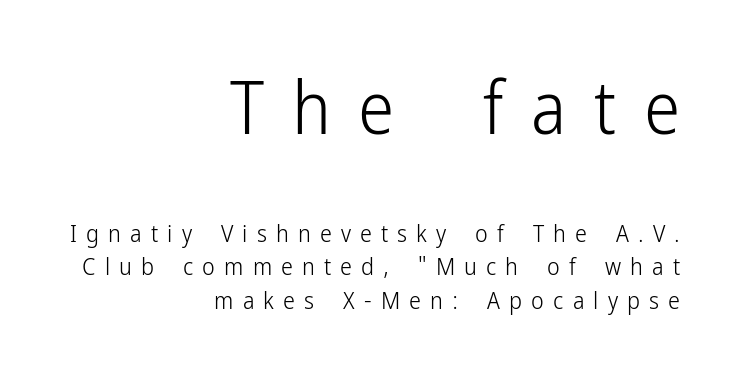
The image shows 73 px light, condensed sans-serif type, upright; set right-aligned, normal line spacing (1.4x), unusually wide letter spacing (+0.38 em), not underlined; the first (top) block is 3.04x larger; low stroke contrast and a medium x-height.
